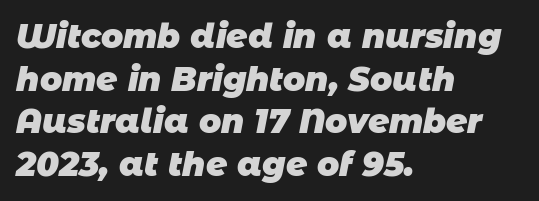
Nobody touched the tracking dial on this one. This sample has the flowing, uneven cadence of proportional lettering. Type style note: lacks serifs. The vertical gap from one line to the next is medium.
